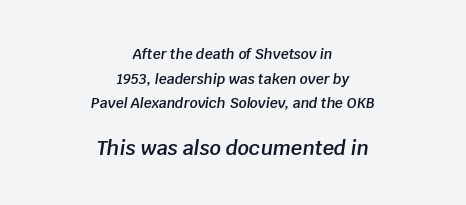
Q: Is the text bold? A: Semi-bold.
Q: Is the text italic (slanted)? A: Yes, it leans right by about 8 degrees.
Q: Is the text underlined? A: No.
Q: How is the paragraph aligned? A: Centered.
Q: Is the spacing between letters normal or unusually wide? A: Normal.
Q: Which block of text is set in a larger size, the first (top) or the second (bottom)? A: The second (bottom) one.
